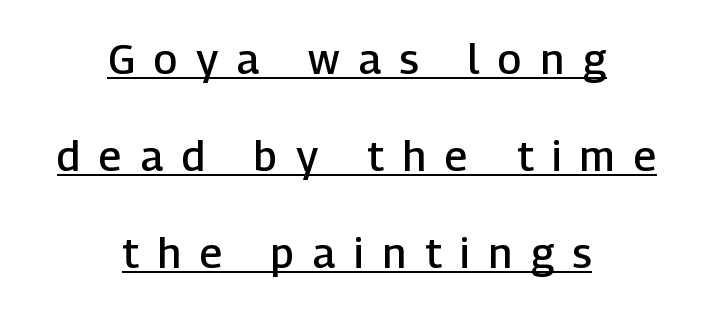
The image shows 42 px semibold sans-serif type, upright; set centered, loose line spacing (2.31x), unusually wide letter spacing (+0.45 em), underlined; low stroke contrast and a medium x-height.
